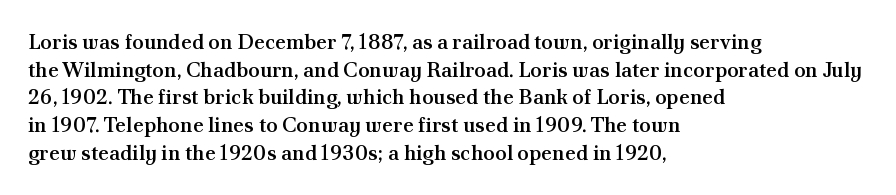
{"italic": "no", "bold": "semi", "underline": "no", "align": "left", "line_spacing": "normal", "line_spacing_ratio": 1.32, "letter_spacing": "normal", "letter_spacing_em": 0.0, "glyph_px": 21}
